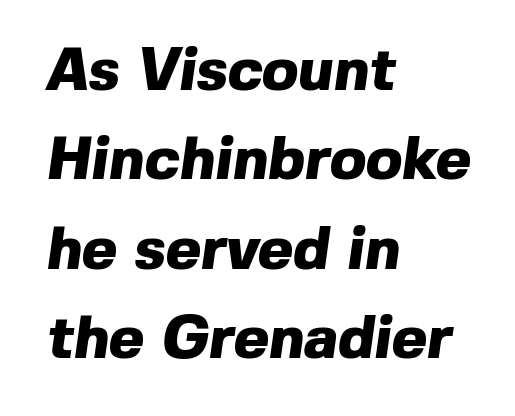
{"serif": "no", "bold": "yes", "weight": "heavy", "width": "normal", "x_height": "medium", "monospaced": "no", "underline": "no", "align": "left", "line_spacing": "normal", "line_spacing_ratio": 1.49, "letter_spacing": "normal", "letter_spacing_em": 0.0, "glyph_px": 60}
